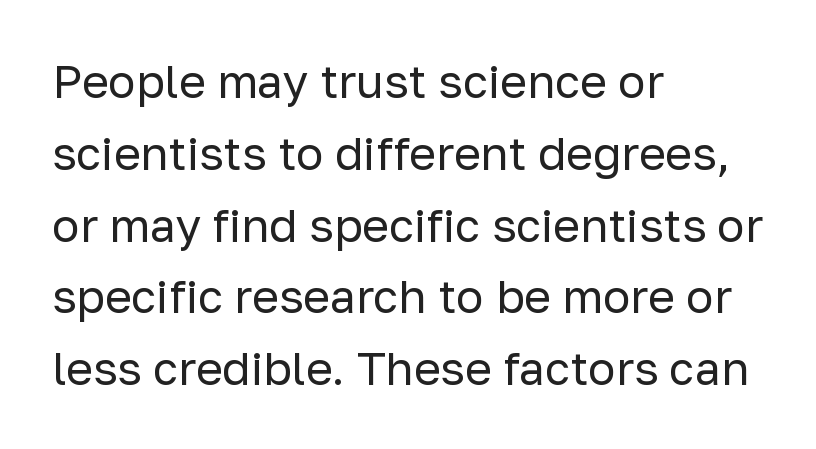
Q: Is the text bold? A: No.
Q: Is the text italic (slanted)? A: No, it is upright.
Q: Is the typeface a serif or a sans-serif typeface? A: Sans-serif.
Q: Is the text underlined? A: No.
Q: How is the paragraph aligned? A: Left-aligned.
Q: Is the spacing between letters normal or unusually wide? A: Normal.
Q: Is the spacing between lines tight, normal or loose? A: Normal.
Q: Width (condensed, normal, or wide)? A: Normal.
Q: Stroke contrast? A: Low.
Q: x-height? A: Medium.
Q: Monospaced? A: No.
